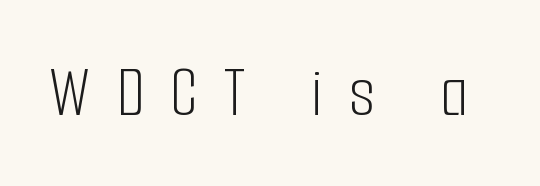
The image shows 73 px light, condensed sans-serif type, upright; set unusually wide letter spacing (+0.36 em), not underlined; low stroke contrast and a medium x-height.
